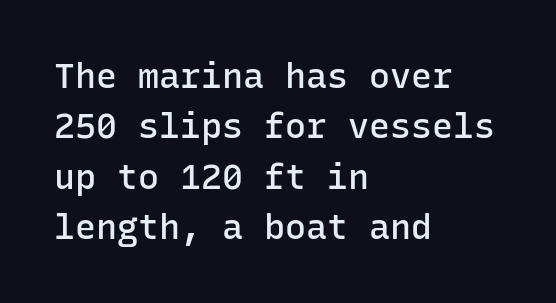
Unlike italic type, these characters show no tilt at all. Each new line begins a customary step beneath the previous one. The rag falls on the right side of this text block. Does the type have serifs? No, each stem ends abruptly. Rule under the text: the space is simply empty. Bold? Not quite — semibold, heavier than regular but stopping short.
